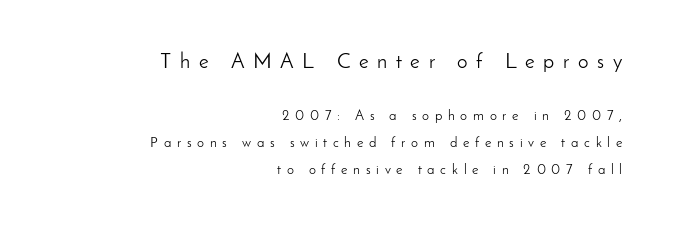
Between one letter and the next there's a generous, obvious gap. Size contrast runs from large at the top to small at the bottom. No letter is thick-stroked: the sample isn't bold. Do the letters lean? They stand straight. Whoever set this chose breathing room over compactness in the vertical rhythm. The rendering anchors every line to the right-hand side.
